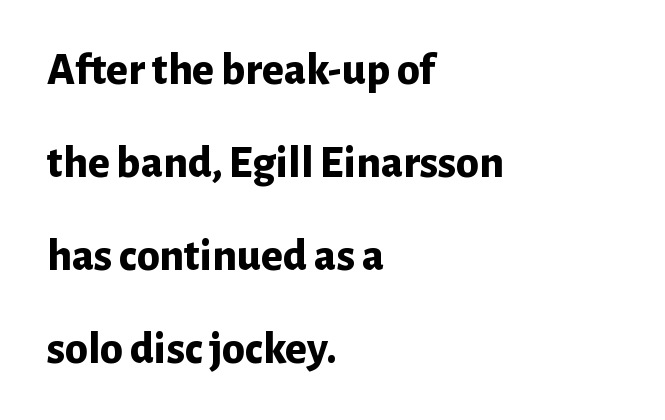
The image shows 46 px bold sans-serif type, upright; set left-aligned, loose line spacing (2.02x), normal letter spacing, not underlined; low stroke contrast and a medium x-height.
